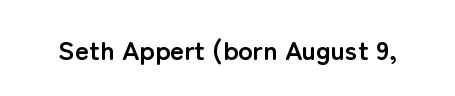
The image shows 27 px bold type, upright; set normal letter spacing, not underlined.
